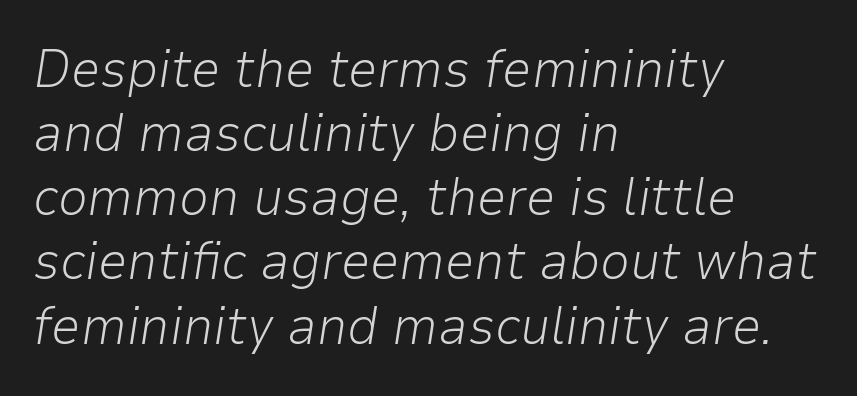
Every row of glyphs begins at an identical x-position on the left. The glyphs look as if they've been sheared to an angle. Look at the tracking — it's just the regular setting, nothing added. The cut favours lightness, reaching ordinary text weight at its darkest. Think of a printed novel: that variable character pitch is what you see here.
